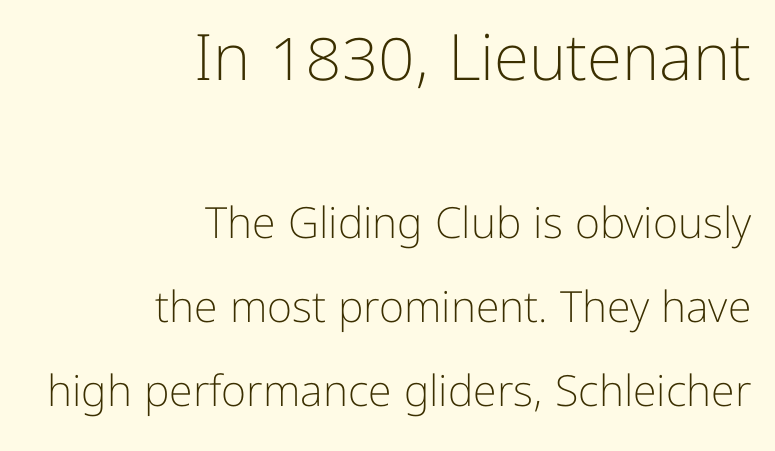
Varying glyph widths throughout — classic text-font behaviour. A quiet, ordinary-to-light weight characterises the typeface. Does extra space separate the letters? No, they use regular spacing. Stroke terminals: plain, sans-serif. The designer gave the opening block more size than the closing block. The space between consecutive lines is lavish.
